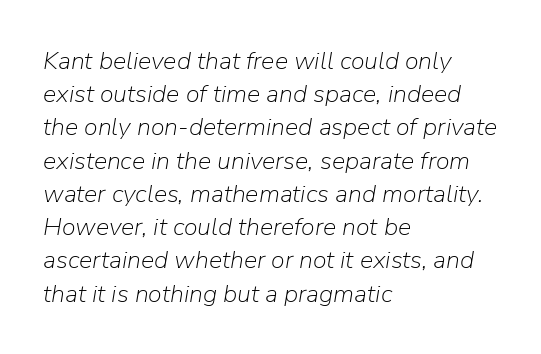
Q: Is the text bold? A: No.
Q: Is the text italic (slanted)? A: Yes, it leans right by about 9 degrees.
Q: Is the text underlined? A: No.
Q: How is the paragraph aligned? A: Left-aligned.
Q: Is the spacing between letters normal or unusually wide? A: Normal.
Q: Is the spacing between lines tight, normal or loose? A: Normal.
